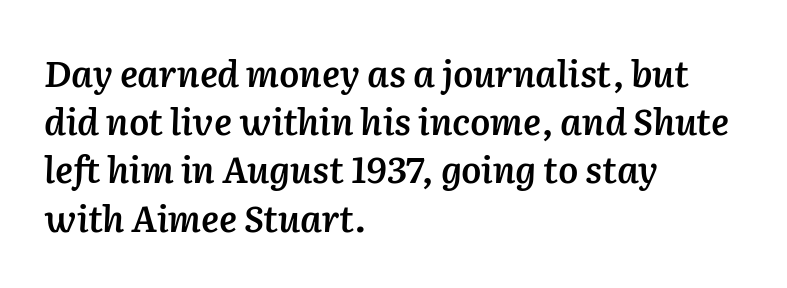
{"italic": "yes", "lean": "right", "slant_degrees": 2, "bold": "semi", "weight": "semibold", "width": "normal", "stroke_contrast": "low", "x_height": "medium", "monospaced": "no", "underline": "no", "align": "left", "line_spacing": "normal", "line_spacing_ratio": 1.34, "letter_spacing": "normal", "letter_spacing_em": 0.0, "glyph_px": 36}
